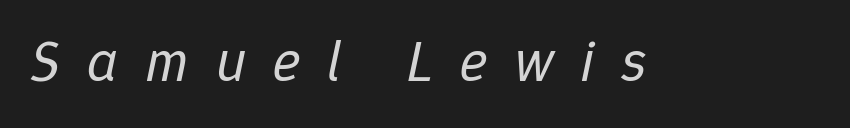
{"italic": "yes", "lean": "right", "slant_degrees": 12, "bold": "no", "weight": "regular", "width": "normal", "stroke_contrast": "low", "x_height": "medium", "monospaced": "no", "underline": "no", "letter_spacing": "wide", "letter_spacing_em": 0.47, "glyph_px": 58}
